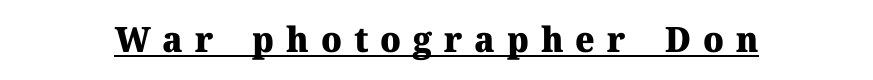
The image shows 35 px heavy serif type, upright; set unusually wide letter spacing (+0.34 em), underlined; medium stroke contrast and a medium x-height.
